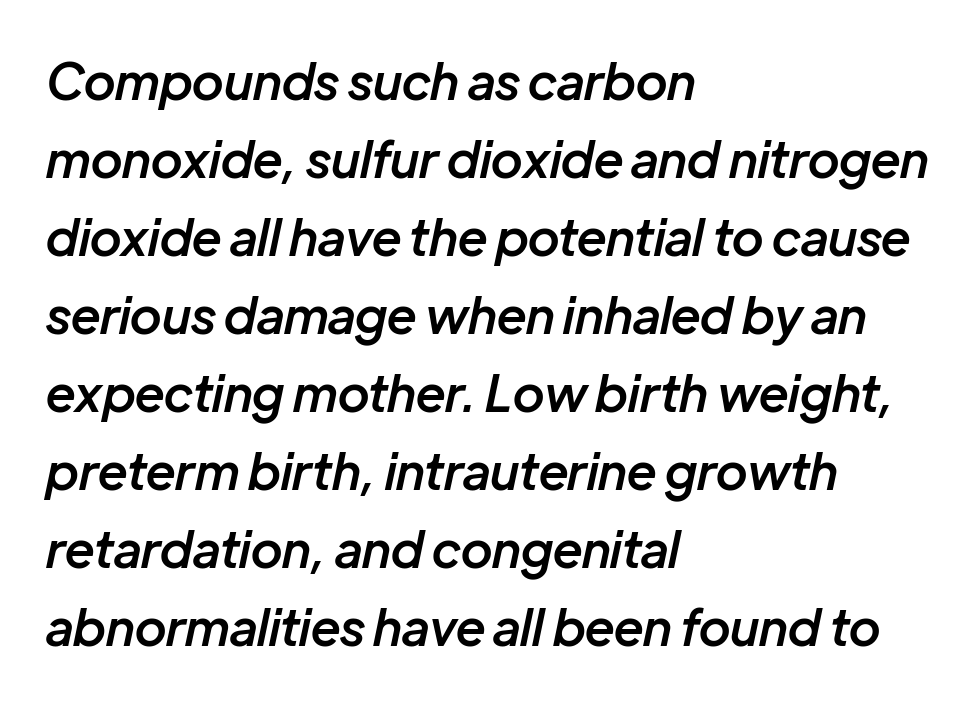
The typesetter chose a ragged-right arrangement here. The rendering uses natural spacing where letterforms have individual widths. As a designer I'd log this as weight 600, semibold. Between one letter and the next there's only the usual sliver of space. Does the leading feel generous? No, just average.
